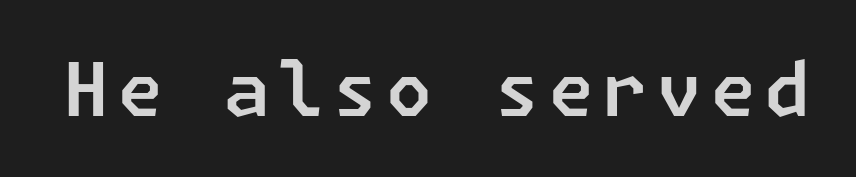
Nothing sits at the stroke ends, so this counts as sans-serif. Rule under the text: the space is simply empty.
